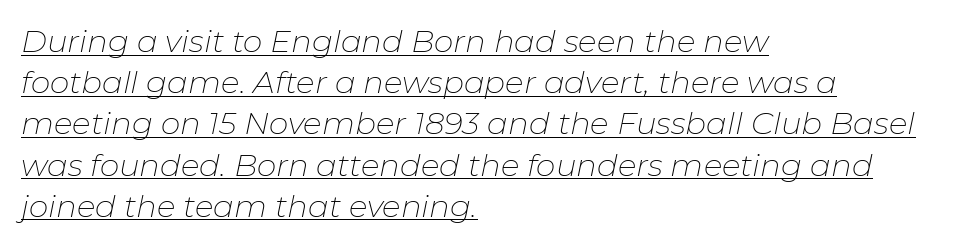
Caption: standard tracking, unaltered. Here the designer chose a conventional face with non-uniform glyph widths. The glyphs look as if they've been sheared to an angle. The weight tops out at a normal text grade. Summary of vertical rhythm: regular, with standard interline spacing.
